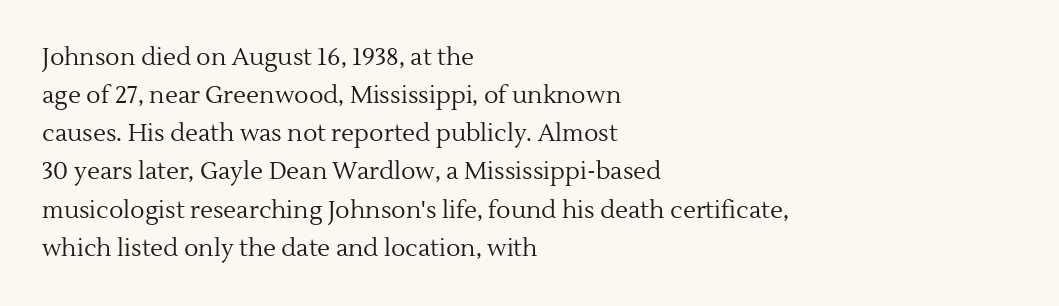
{"italic": "no", "bold": "no", "underline": "no", "align": "left", "line_spacing": "normal", "line_spacing_ratio": 1.59, "letter_spacing": "normal", "letter_spacing_em": 0.0, "glyph_px": 24}
